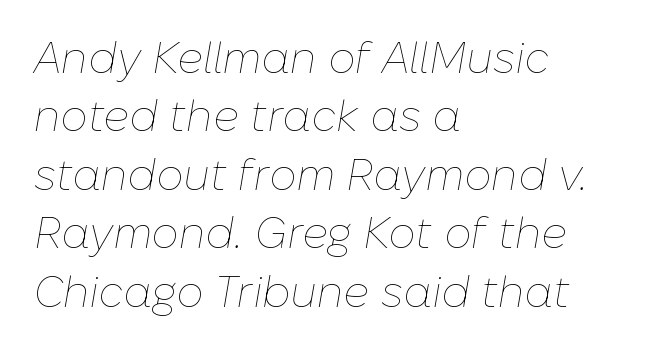
{"italic": "yes", "lean": "right", "slant_degrees": 10, "bold": "no", "weight": "thin", "width": "normal", "stroke_contrast": "low", "x_height": "medium", "monospaced": "no", "underline": "no", "align": "left", "line_spacing": "normal", "line_spacing_ratio": 1.36, "letter_spacing": "normal", "letter_spacing_em": 0.0, "glyph_px": 43}
